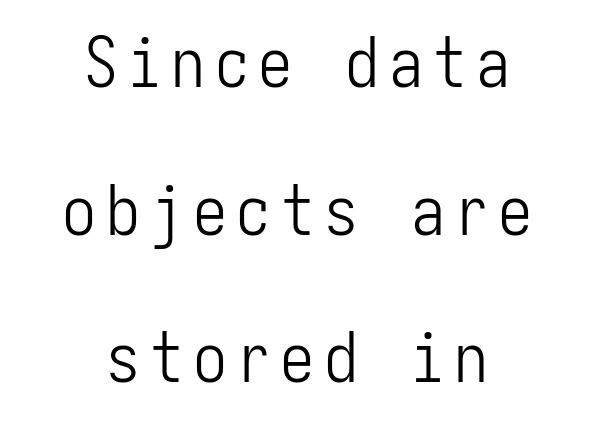
{"serif": "no", "italic": "no", "bold": "no", "weight": "light", "width": "condensed", "stroke_contrast": "low", "x_height": "medium", "underline": "no", "align": "center", "line_spacing": "loose", "line_spacing_ratio": 2.17, "glyph_px": 68}
